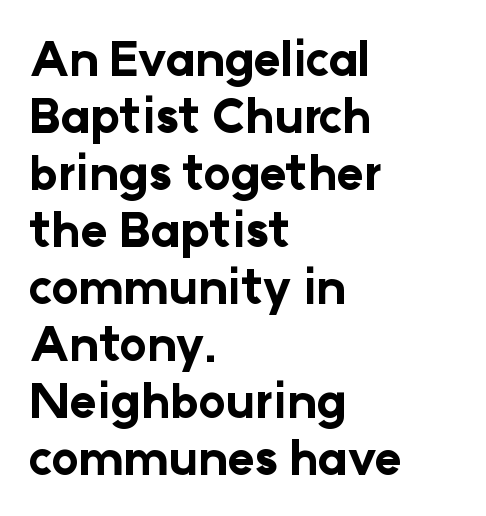
Q: Is the text bold? A: Yes.
Q: Is the text italic (slanted)? A: No, it is upright.
Q: Is the typeface a serif or a sans-serif typeface? A: Sans-serif.
Q: Is the text underlined? A: No.
Q: How is the paragraph aligned? A: Left-aligned.
Q: Is the spacing between letters normal or unusually wide? A: Normal.
Q: Width (condensed, normal, or wide)? A: Normal.
Q: Stroke contrast? A: Low.
Q: x-height? A: Medium.
Q: Monospaced? A: No.
